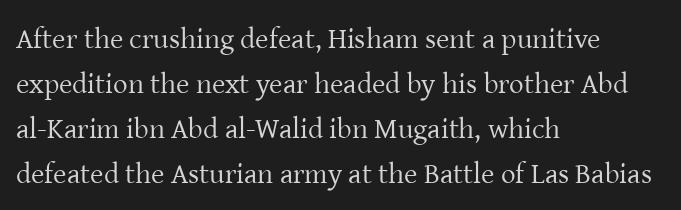
The image shows 29 px regular-weight serif type, upright; set left-aligned, normal line spacing (1.55x), normal letter spacing, not underlined; low stroke contrast and a medium x-height.
